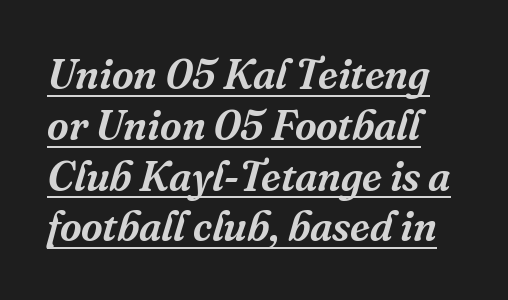
The image shows 42 px serif type, italic (leaning right); set line spacing 1.21x, normal letter spacing, underlined; medium stroke contrast and a medium x-height.
